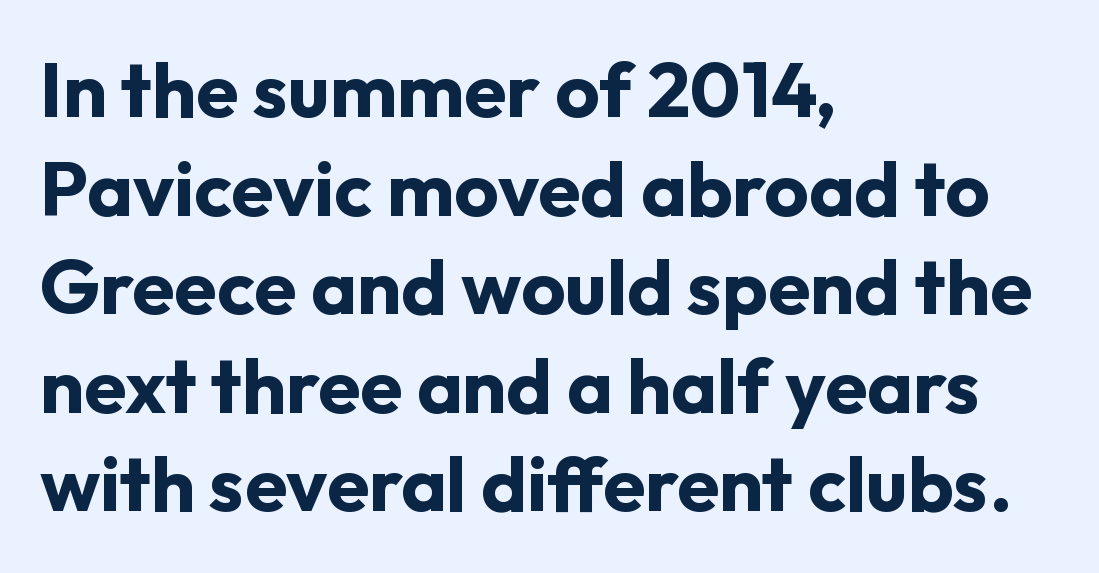
The image shows 77 px bold sans-serif type, upright; set left-aligned, normal line spacing (1.28x), normal letter spacing, not underlined; low stroke contrast and a medium x-height.
